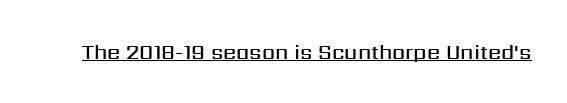
Q: Is the text bold? A: Semi-bold.
Q: Is the text italic (slanted)? A: No, it is upright.
Q: Is the text underlined? A: Yes.
Q: Is the spacing between letters normal or unusually wide? A: Normal.
